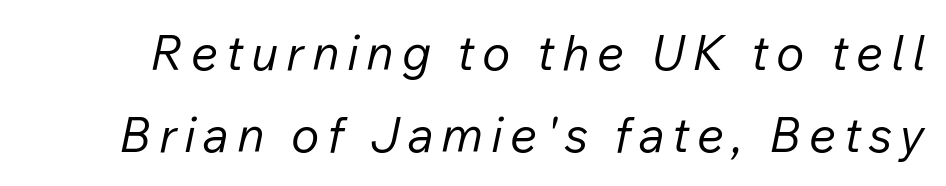
Q: Is the text bold? A: No.
Q: Is the text italic (slanted)? A: Yes, it leans right by about 12 degrees.
Q: Is the text underlined? A: No.
Q: Is the spacing between lines tight, normal or loose? A: Normal.
Q: Width (condensed, normal, or wide)? A: Normal.
Q: Stroke contrast? A: Low.
Q: x-height? A: Medium.
Q: Monospaced? A: No.
